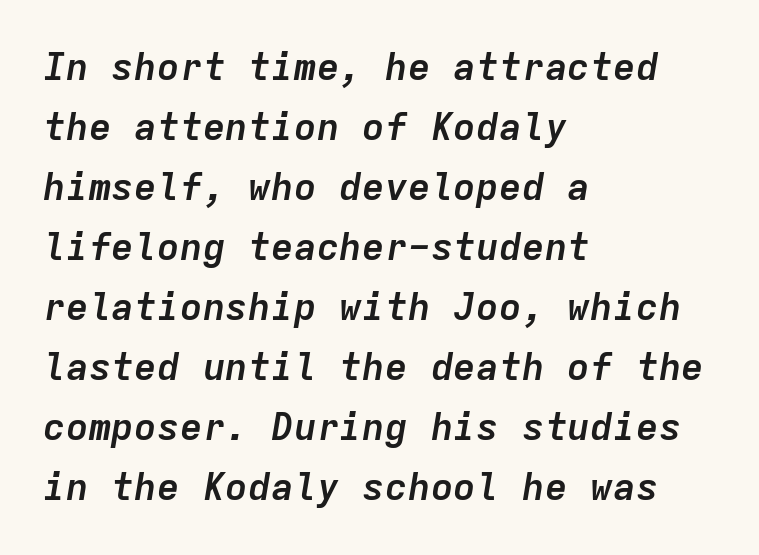
{"italic": "yes", "lean": "right", "slant_degrees": 9, "bold": "yes", "weight": "semibold", "width": "normal", "stroke_contrast": "low", "x_height": "medium", "monospaced": "yes", "underline": "no", "align": "left", "line_spacing": "normal", "line_spacing_ratio": 1.58, "letter_spacing": "normal", "letter_spacing_em": 0.0, "glyph_px": 38}
